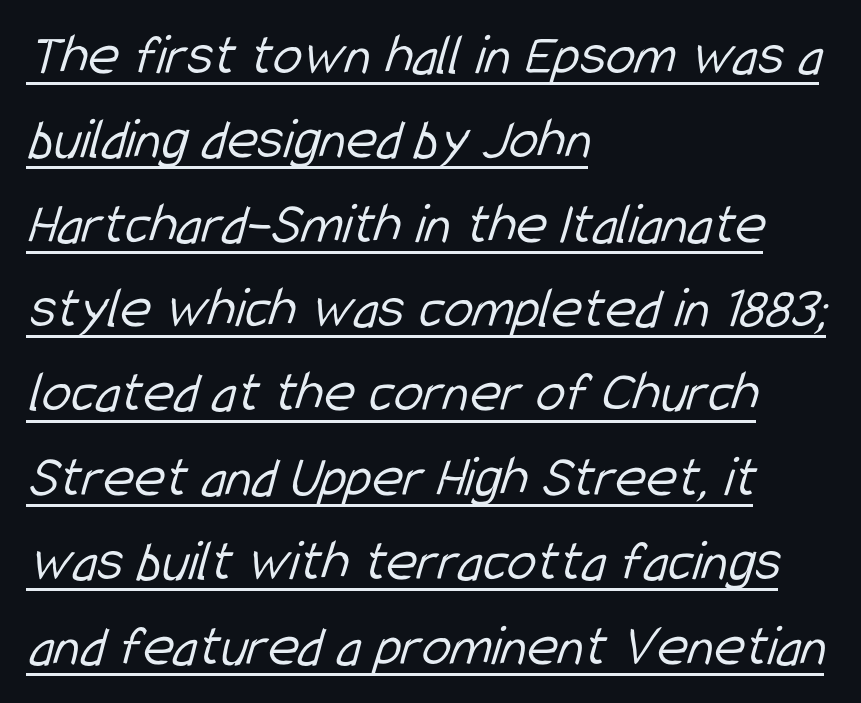
Short note: letters normally spaced. Stroke terminals: plain, sans-serif. Underlining? Definitely there. Stem width sits at or under what a default text font uses.
